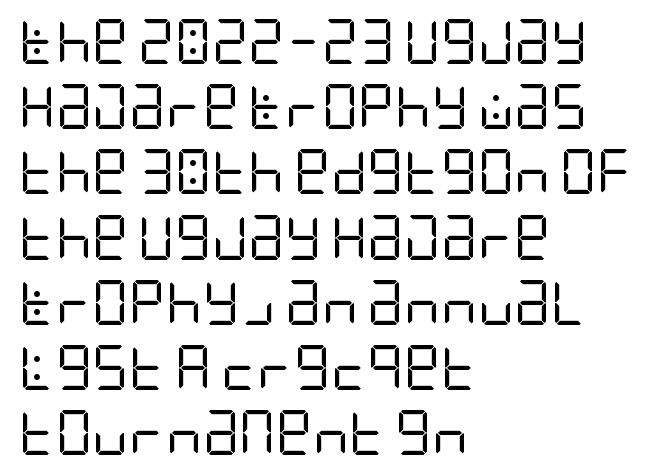
{"serif": "no", "italic": "no", "bold": "no", "weight": "regular", "width": "condensed", "stroke_contrast": "low", "x_height": "large", "underline": "no", "align": "left", "line_spacing": "normal", "line_spacing_ratio": 1.45, "letter_spacing": "normal", "letter_spacing_em": 0.0, "glyph_px": 45}
